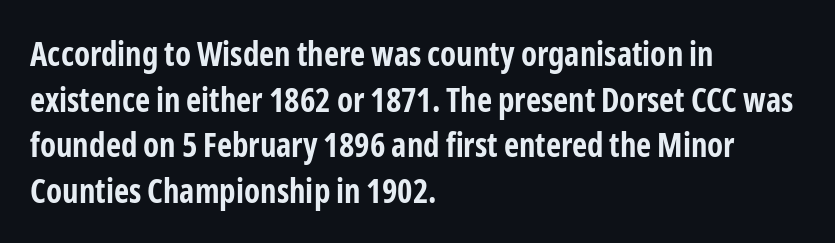
Q: Is the text bold? A: Yes.
Q: Is the text italic (slanted)? A: No, it is upright.
Q: Is the typeface a serif or a sans-serif typeface? A: Sans-serif.
Q: Is the text underlined? A: No.
Q: How is the paragraph aligned? A: Left-aligned.
Q: Is the spacing between letters normal or unusually wide? A: Normal.
Q: Is the spacing between lines tight, normal or loose? A: Normal.
Q: Width (condensed, normal, or wide)? A: Condensed.
Q: Stroke contrast? A: Low.
Q: x-height? A: Medium.
Q: Monospaced? A: No.
